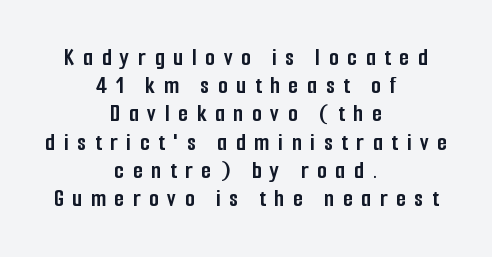
The image shows 25 px bold type, upright; set centered, tight line spacing (1.13x), unusually wide letter spacing (+0.35 em), not underlined.
